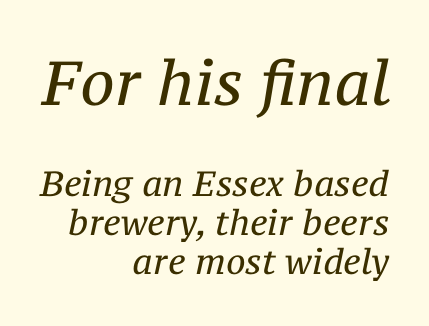
Q: Is the text bold? A: No.
Q: Is the text italic (slanted)? A: Yes, it leans right by about 12 degrees.
Q: Is the typeface a serif or a sans-serif typeface? A: Serif.
Q: Is the text underlined? A: No.
Q: How is the paragraph aligned? A: Right-aligned.
Q: Is the spacing between letters normal or unusually wide? A: Normal.
Q: Is the spacing between lines tight, normal or loose? A: Tight.
Q: Which block of text is set in a larger size, the first (top) or the second (bottom)? A: The first (top) one.
Q: Width (condensed, normal, or wide)? A: Normal.
Q: Stroke contrast? A: Medium.
Q: x-height? A: Medium.
Q: Monospaced? A: No.
